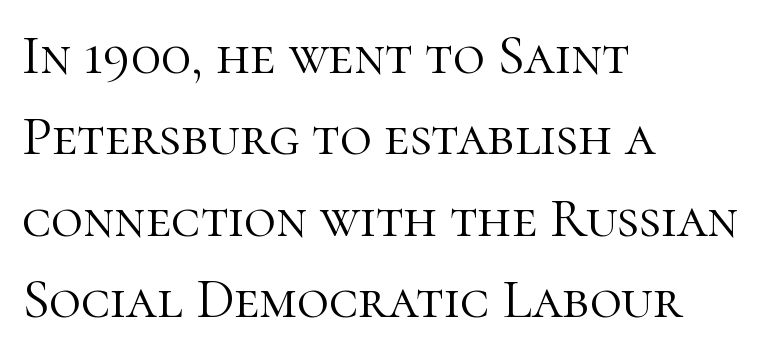
The image shows 55 px light serif type, upright; set left-aligned, normal line spacing (1.48x), normal letter spacing, not underlined; high stroke contrast and a medium x-height.
